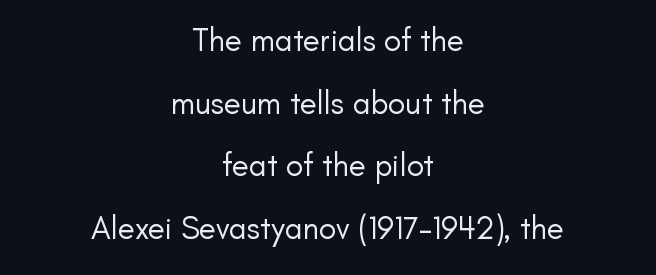
The tracking reads as untouched default to a designer's eye. The specimen omits any rule beneath the text block's lines. Stroke mass is kept to a normal reading level or below. Think of a printed novel: that variable character pitch is what you see here. Nothing sits at the stroke ends, so this counts as sans-serif.
